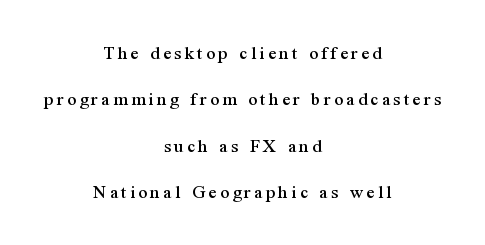
The image shows 20 px text type, upright; set centered, loose line spacing (2.32x), not underlined.
